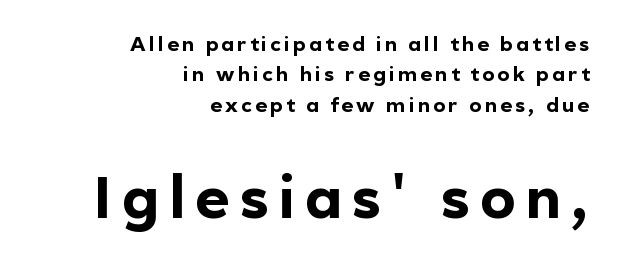
Q: Is the text bold? A: Yes.
Q: Is the text italic (slanted)? A: No, it is upright.
Q: Is the typeface a serif or a sans-serif typeface? A: Sans-serif.
Q: Is the text underlined? A: No.
Q: How is the paragraph aligned? A: Right-aligned.
Q: Is the spacing between lines tight, normal or loose? A: Normal.
Q: Which block of text is set in a larger size, the first (top) or the second (bottom)? A: The second (bottom) one.
Q: Width (condensed, normal, or wide)? A: Normal.
Q: x-height? A: Medium.
Q: Monospaced? A: No.
